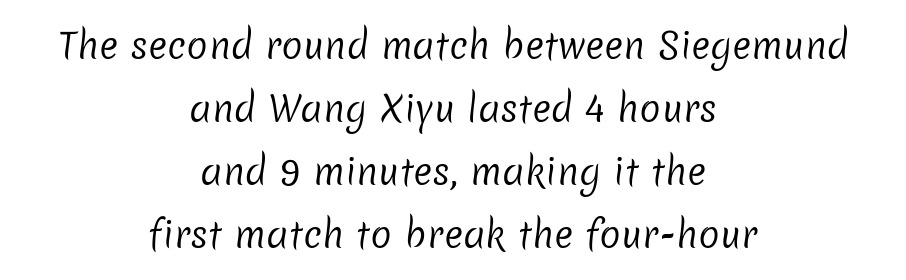
No letter is thick-stroked: the sample isn't bold. Inter-character spacing is left at the font's built-in metrics. These lines stack symmetrically, like a column narrowing and widening about its center. The glyphs are unaccompanied by any horizontal stroke below them. Nope, no serifs anywhere on these letters. Proportional: the letters do not fall into vertical columns.
